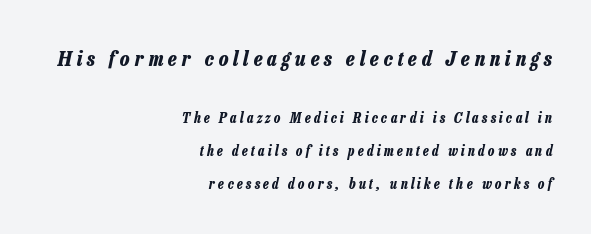
Q: Is the text bold? A: Yes.
Q: Is the text italic (slanted)? A: Yes, it leans right by about 13 degrees.
Q: Is the text underlined? A: No.
Q: How is the paragraph aligned? A: Right-aligned.
Q: Is the spacing between letters normal or unusually wide? A: Unusually wide.
Q: Is the spacing between lines tight, normal or loose? A: Loose.
Q: Which block of text is set in a larger size, the first (top) or the second (bottom)? A: The first (top) one.
